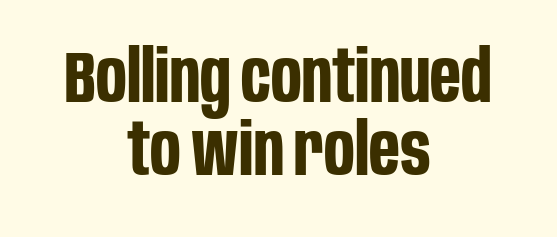
{"serif": "no", "italic": "no", "bold": "yes", "weight": "bold", "width": "condensed", "stroke_contrast": "low", "x_height": "large", "monospaced": "no", "underline": "no", "align": "center", "line_spacing": "tight", "line_spacing_ratio": 1.01, "letter_spacing": "normal", "letter_spacing_em": 0.0, "glyph_px": 72}
